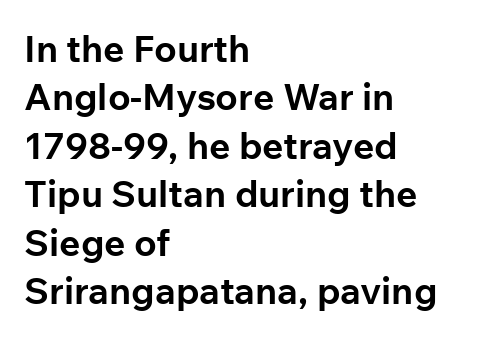
{"serif": "no", "italic": "no", "bold": "yes", "weight": "bold", "width": "normal", "stroke_contrast": "low", "x_height": "medium", "monospaced": "no", "underline": "no", "align": "left", "line_spacing": "normal", "line_spacing_ratio": 1.31, "letter_spacing": "normal", "letter_spacing_em": 0.0, "glyph_px": 37}
